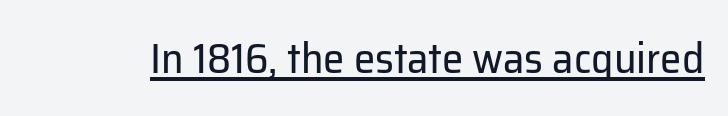
The image shows 43 px regular-weight sans-serif type, upright; set normal letter spacing, underlined; low stroke contrast and a medium x-height.
